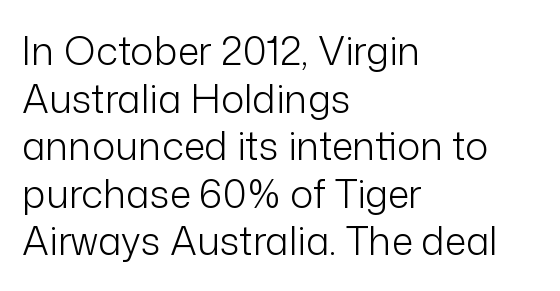
The image shows 39 px light sans-serif type, upright; set left-aligned, line spacing 1.22x, normal letter spacing, not underlined; low stroke contrast and a medium x-height.
